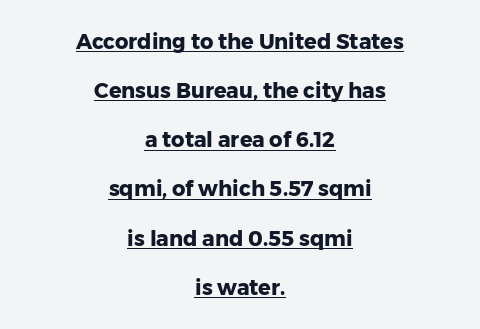
Q: Is the text bold? A: Yes.
Q: Is the text italic (slanted)? A: No, it is upright.
Q: Is the text underlined? A: Yes.
Q: How is the paragraph aligned? A: Centered.
Q: Is the spacing between letters normal or unusually wide? A: Normal.
Q: Is the spacing between lines tight, normal or loose? A: Loose.
